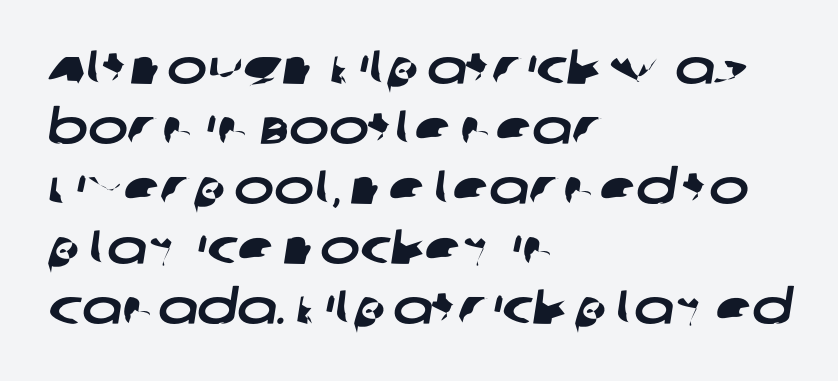
Nothing unusual about the tracking: characters are spaced as the font intends. The leading is moderate, giving the passage an even texture. Anything drawn beneath the words? Only blank space. Here the designer chose a conventional face with non-uniform glyph widths.
